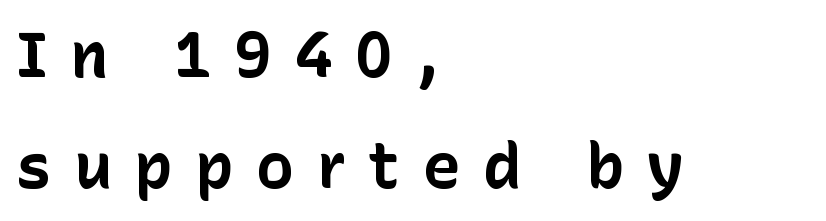
The image shows 64 px bold sans-serif type, upright; set left-aligned, line spacing 1.74x, unusually wide letter spacing (+0.35 em), not underlined; low stroke contrast and a medium x-height.
